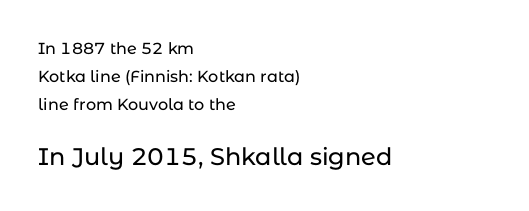
Q: Is the text italic (slanted)? A: No, it is upright.
Q: Is the text underlined? A: No.
Q: How is the paragraph aligned? A: Left-aligned.
Q: Is the spacing between letters normal or unusually wide? A: Normal.
Q: Which block of text is set in a larger size, the first (top) or the second (bottom)? A: The second (bottom) one.
